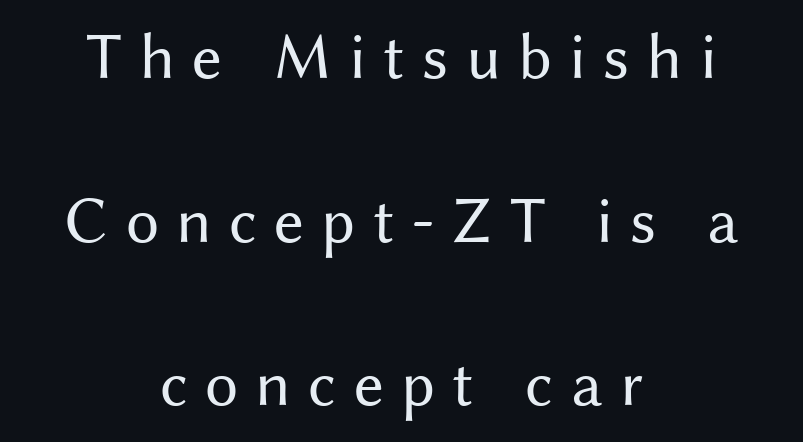
The image shows 66 px regular-weight sans-serif type, upright; set centered, loose line spacing (2.48x), unusually wide letter spacing (+0.26 em), not underlined; medium stroke contrast and a medium x-height.
